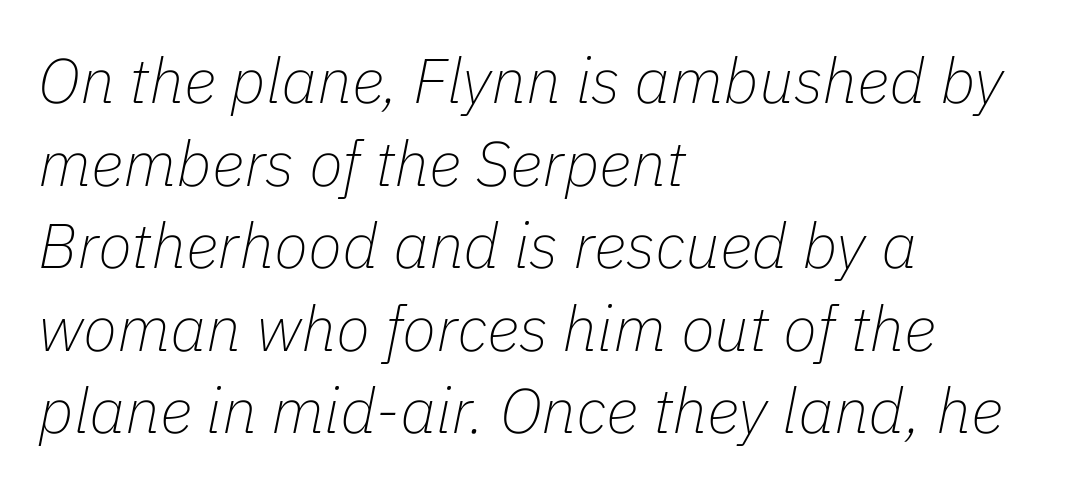
The image shows 63 px thin type, italic (leaning right); set left-aligned, normal line spacing (1.31x), normal letter spacing, not underlined; low stroke contrast and a medium x-height.
